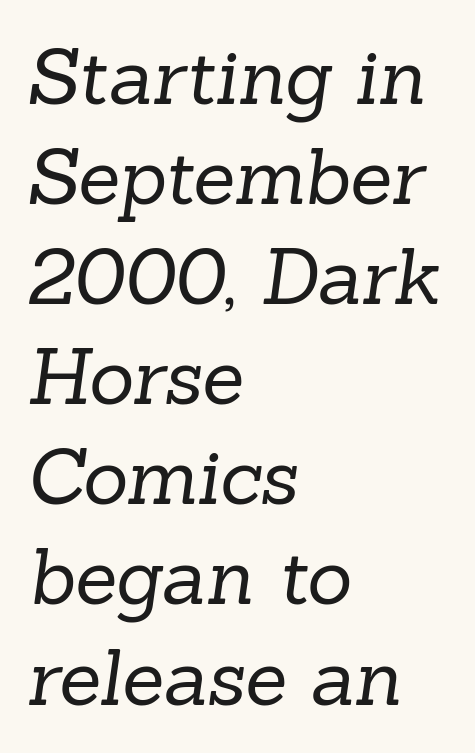
The image shows 77 px regular-weight serif type; set left-aligned, normal line spacing (1.3x), normal letter spacing, not underlined; low stroke contrast and a medium x-height.
